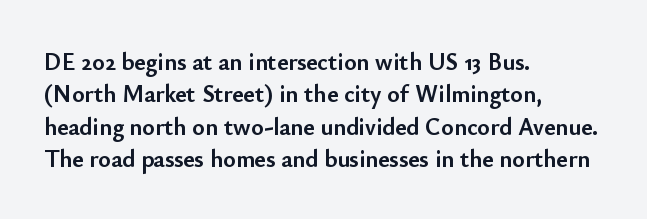
Whoever set this chose a conventional vertical rhythm. Emphasis by weight is at full strength: bold. The setting favours the left margin, as ordinary paragraphs usually do. Glance below the letters and you will spot only blank space. Rendered with straight, roman letterforms.
